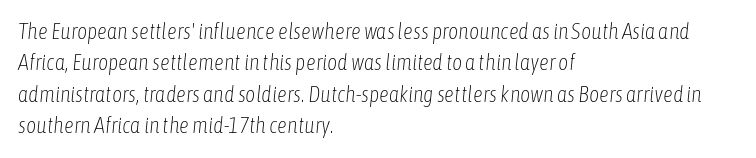
Italic? Definitely — the glyphs are oblique. Descenders are the only things crossing below the line. Summary of weight: not heavy and not bold. Characters follow at the spacing the type designer built in. Where is the straight margin? On the left. The block of text has a typical density, with ordinary space between rows.
